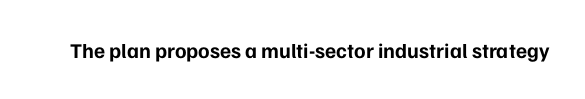
{"italic": "no", "bold": "yes", "underline": "no", "letter_spacing": "normal", "letter_spacing_em": 0.0, "glyph_px": 21}
